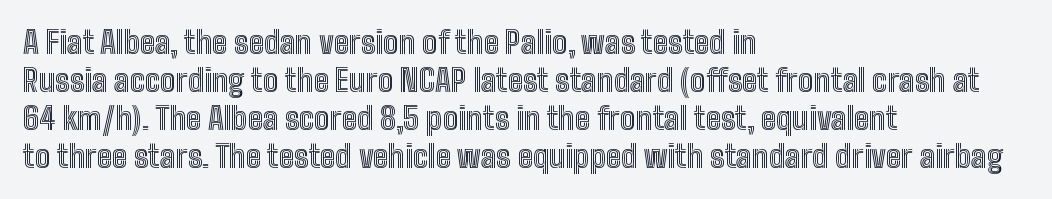
This sample has the flowing, uneven cadence of proportional lettering. The baseline area is clear. This rendering leaves character spacing at its baseline value. Teacher's note: observe the even left margin — that is flush-left alignment. A roman cut, with each character standing at attention.
